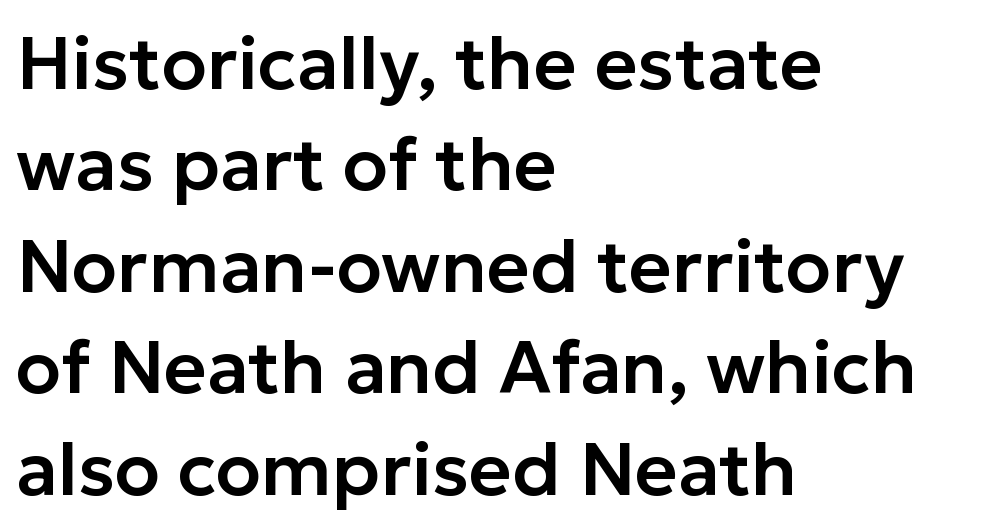
The image shows 74 px sans-serif type, upright; set left-aligned, normal line spacing (1.37x), normal letter spacing, not underlined; low stroke contrast and a medium x-height.
